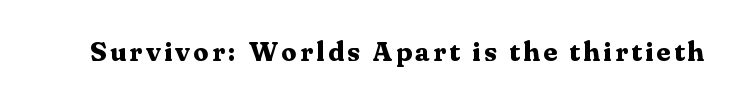
The image shows 27 px bold type, upright; set not underlined.
